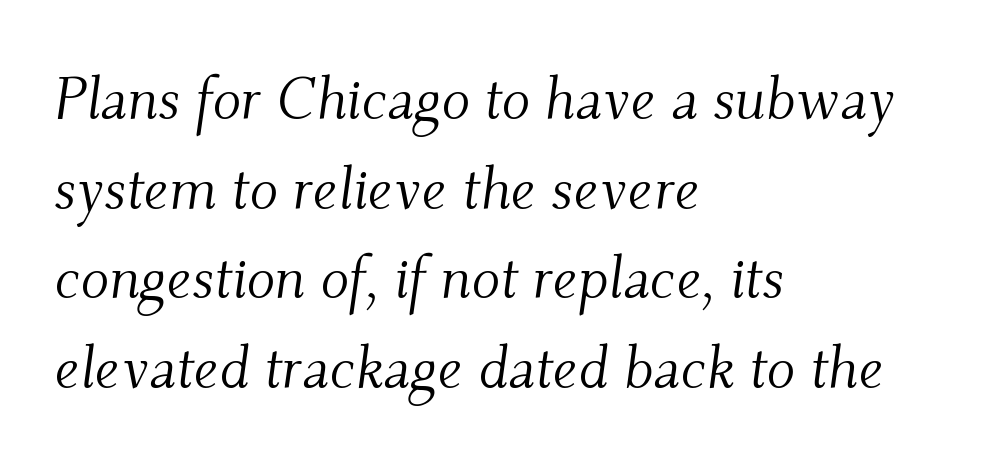
All the whitespace from short lines collects on the right. Caption: standard tracking, unaltered. Does the type have serifs? Yes, each stem ends in a small foot. An italicized treatment has been applied to the whole sample. The space beneath each line is pristine and unruled.
